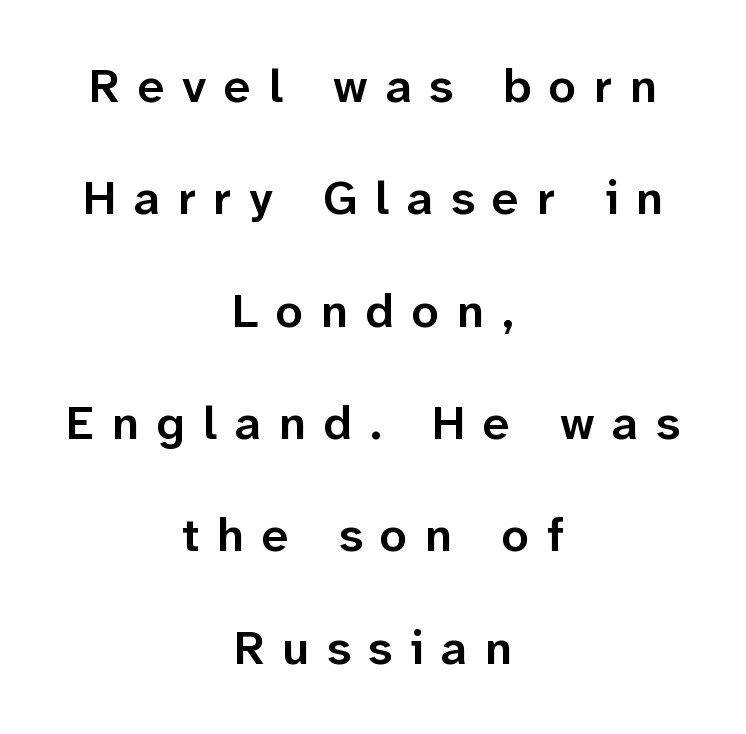
Q: Is the text bold? A: Semi-bold.
Q: Is the text italic (slanted)? A: No, it is upright.
Q: Is the typeface a serif or a sans-serif typeface? A: Sans-serif.
Q: Is the text underlined? A: No.
Q: How is the paragraph aligned? A: Centered.
Q: Is the spacing between letters normal or unusually wide? A: Unusually wide.
Q: Is the spacing between lines tight, normal or loose? A: Loose.
Q: Width (condensed, normal, or wide)? A: Normal.
Q: Stroke contrast? A: Low.
Q: x-height? A: Medium.
Q: Monospaced? A: No.
